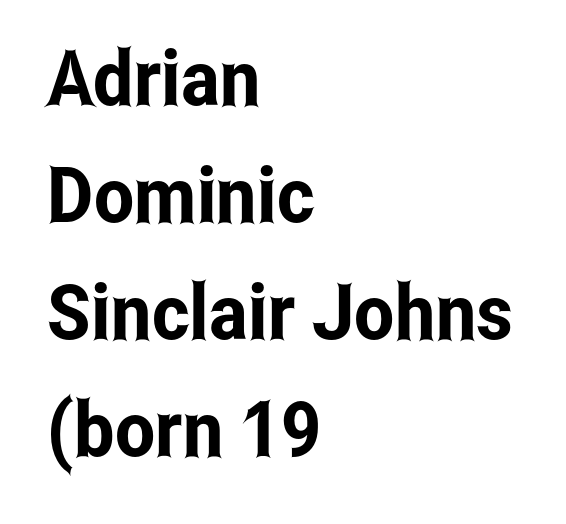
Note the varied advance widths — an 'i' is clearly narrower than an 'm'. Summary of vertical rhythm: regular, with standard interline spacing. Descenders are the only things crossing below the line. The font family rendered here belongs to the sans-serif group.
